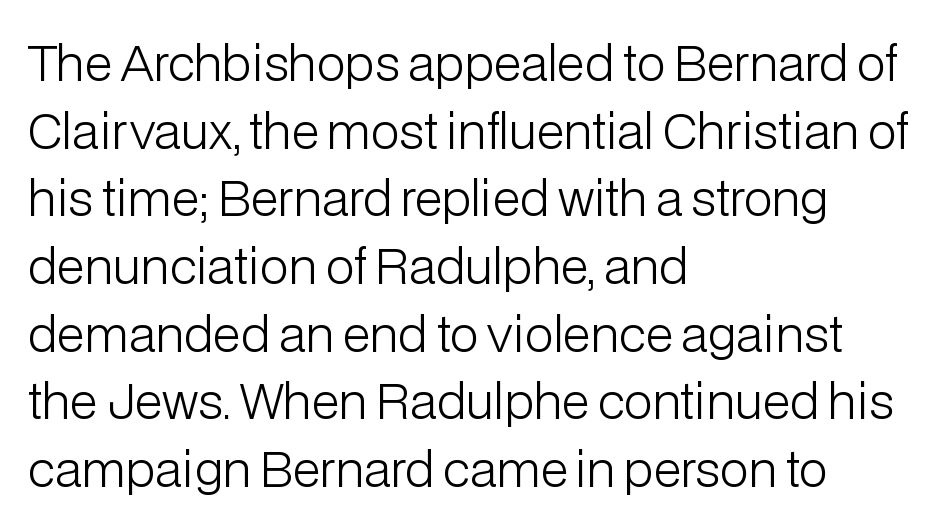
Q: Is the text bold? A: No.
Q: Is the text italic (slanted)? A: No, it is upright.
Q: Is the typeface a serif or a sans-serif typeface? A: Sans-serif.
Q: Is the text underlined? A: No.
Q: How is the paragraph aligned? A: Left-aligned.
Q: Is the spacing between letters normal or unusually wide? A: Normal.
Q: Is the spacing between lines tight, normal or loose? A: Normal.
Q: Width (condensed, normal, or wide)? A: Normal.
Q: Stroke contrast? A: Low.
Q: x-height? A: Medium.
Q: Monospaced? A: No.
